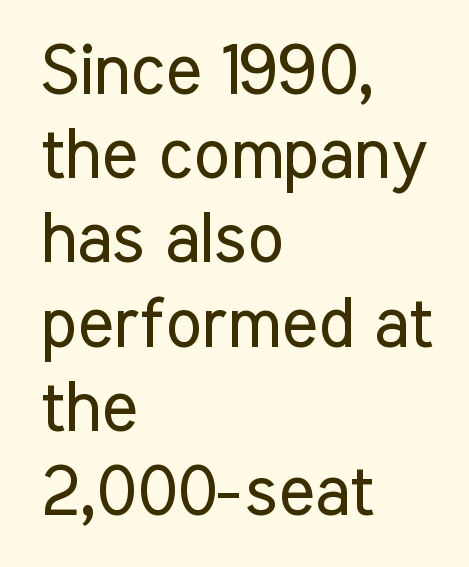
Q: Is the text bold? A: No.
Q: Is the text italic (slanted)? A: No, it is upright.
Q: Is the typeface a serif or a sans-serif typeface? A: Sans-serif.
Q: Is the text underlined? A: No.
Q: How is the paragraph aligned? A: Left-aligned.
Q: Is the spacing between letters normal or unusually wide? A: Normal.
Q: Width (condensed, normal, or wide)? A: Condensed.
Q: Stroke contrast? A: Low.
Q: x-height? A: Medium.
Q: Monospaced? A: No.
